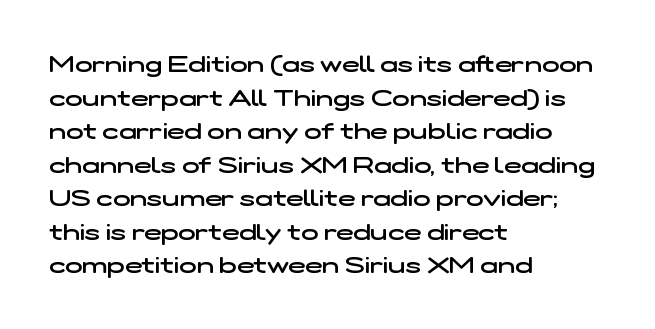
{"bold": "semi", "underline": "no", "align": "left", "line_spacing": "normal", "line_spacing_ratio": 1.46, "letter_spacing": "normal", "letter_spacing_em": 0.0, "glyph_px": 23}
